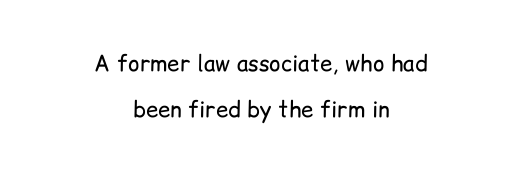
The image shows 22 px text type, upright; set centered, loose line spacing (2.11x), normal letter spacing, not underlined.
